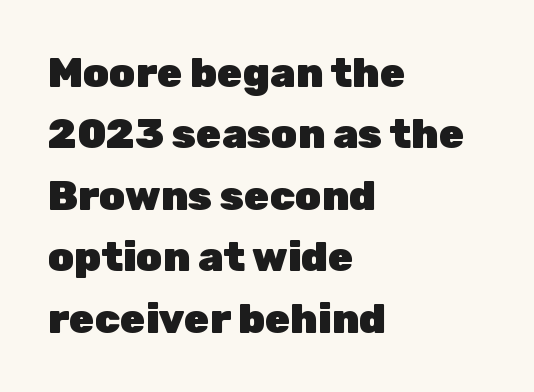
{"serif": "no", "italic": "no", "bold": "yes", "weight": "heavy", "width": "normal", "stroke_contrast": "low", "x_height": "medium", "monospaced": "no", "underline": "no", "align": "left", "line_spacing": "normal", "line_spacing_ratio": 1.5, "letter_spacing": "normal", "letter_spacing_em": 0.0, "glyph_px": 41}
